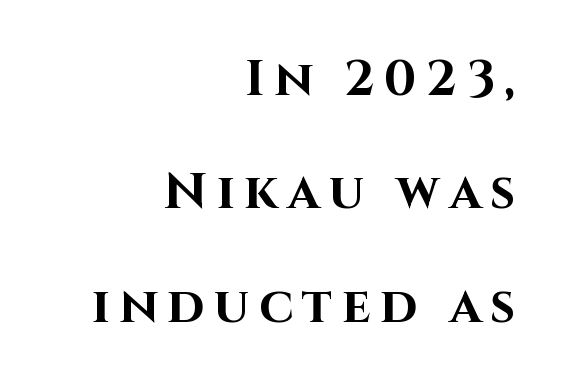
Each line ends at the same right margin while the left side varies. Each letter's strokes conclude bluntly, with no projecting serifs. Posture: upright roman. Summary of vertical rhythm: relaxed, with wide interline spacing. Spacing verdict: proportional, widths tailored to each character.
